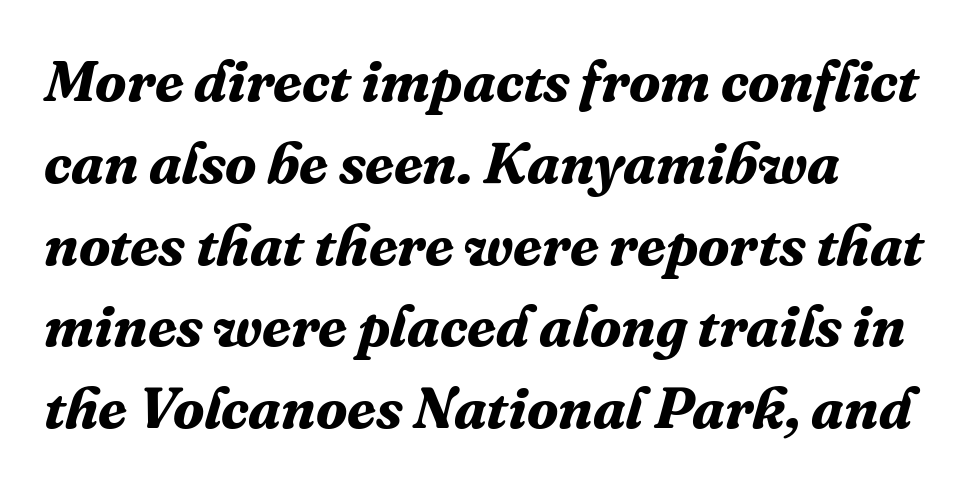
Q: Is the text bold? A: Yes.
Q: Is the text italic (slanted)? A: Yes, it leans right by about 16 degrees.
Q: Is the typeface a serif or a sans-serif typeface? A: Serif.
Q: Is the text underlined? A: No.
Q: How is the paragraph aligned? A: Left-aligned.
Q: Is the spacing between letters normal or unusually wide? A: Normal.
Q: Is the spacing between lines tight, normal or loose? A: Normal.
Q: Width (condensed, normal, or wide)? A: Normal.
Q: Stroke contrast? A: Medium.
Q: x-height? A: Medium.
Q: Monospaced? A: No.
